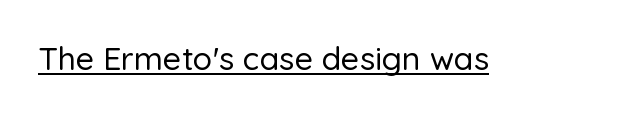
Q: Is the text italic (slanted)? A: No, it is upright.
Q: Is the typeface a serif or a sans-serif typeface? A: Sans-serif.
Q: Is the text underlined? A: Yes.
Q: Is the spacing between letters normal or unusually wide? A: Normal.
Q: Width (condensed, normal, or wide)? A: Normal.
Q: Stroke contrast? A: Low.
Q: x-height? A: Medium.
Q: Monospaced? A: No.
